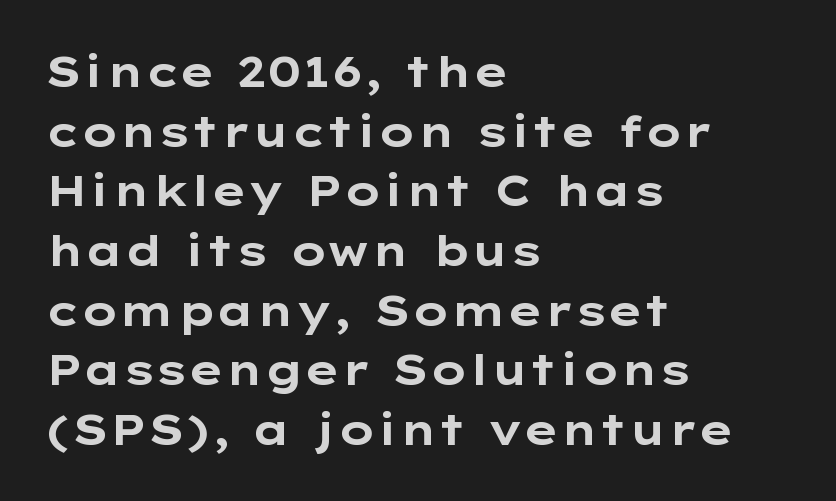
Q: Is the text bold? A: Yes.
Q: Is the text italic (slanted)? A: No, it is upright.
Q: Is the typeface a serif or a sans-serif typeface? A: Sans-serif.
Q: Is the text underlined? A: No.
Q: How is the paragraph aligned? A: Left-aligned.
Q: Is the spacing between letters normal or unusually wide? A: Normal.
Q: Is the spacing between lines tight, normal or loose? A: Normal.
Q: Width (condensed, normal, or wide)? A: Wide.
Q: Stroke contrast? A: Low.
Q: x-height? A: Medium.
Q: Monospaced? A: No.
